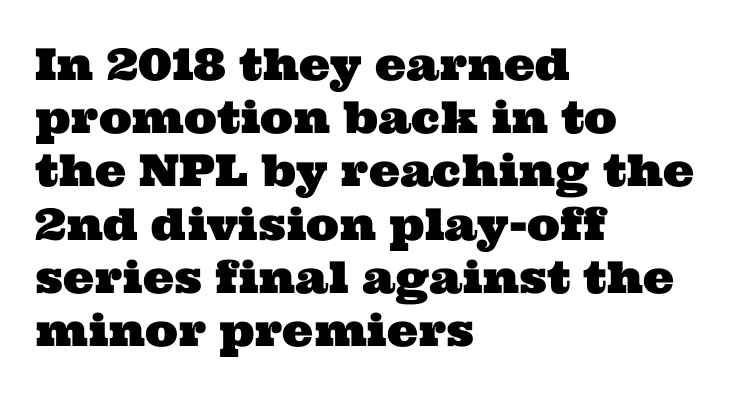
A typesetter would call this proportional, since set widths differ per character. You could call the tracking neutral — neither tight nor loose. A serif font was chosen for this passage. Descenders are the only things crossing below the line. Alignment: flush left.
